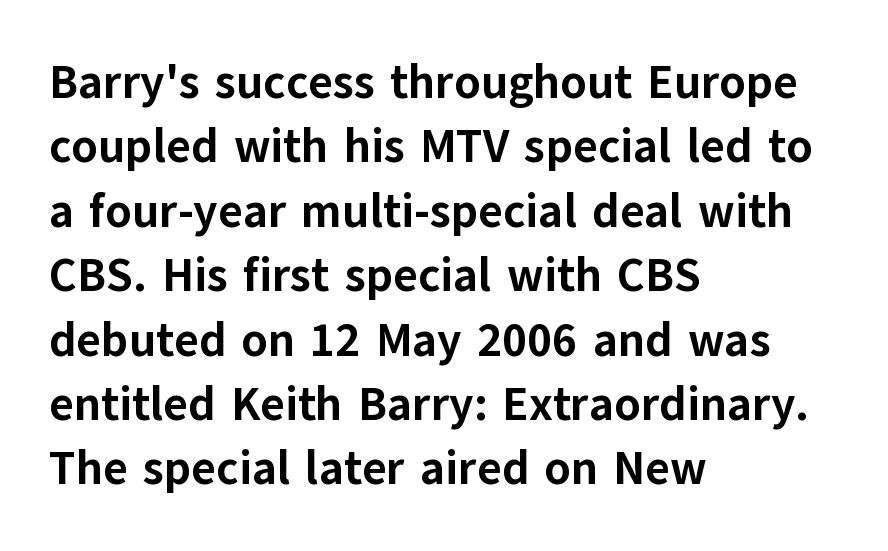
Designer's note — italics off, roman on. This rendering leaves character spacing at its baseline value. Each letter keeps its own natural width here, so spacing adapts to shape. Chunky letters — that's bold for sure. Typeset ragged right — the left edge is the straight one.
